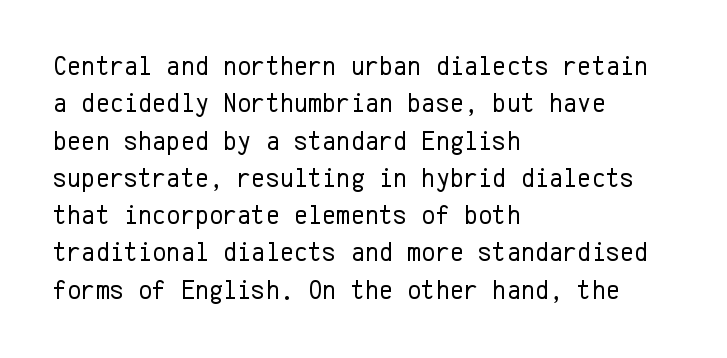
{"italic": "no", "bold": "no", "underline": "no", "align": "left", "line_spacing": "normal", "line_spacing_ratio": 1.38, "letter_spacing": "normal", "letter_spacing_em": 0.0, "glyph_px": 27}
